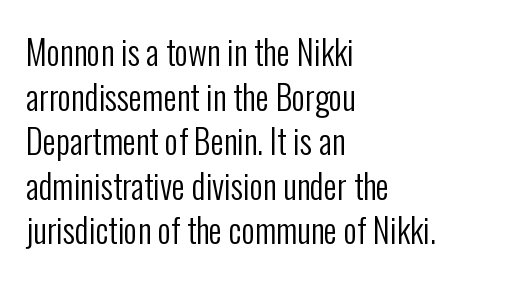
The image shows 33 px regular-weight, condensed sans-serif type, upright; set left-aligned, normal line spacing (1.35x), normal letter spacing, not underlined; low stroke contrast and a medium x-height.
